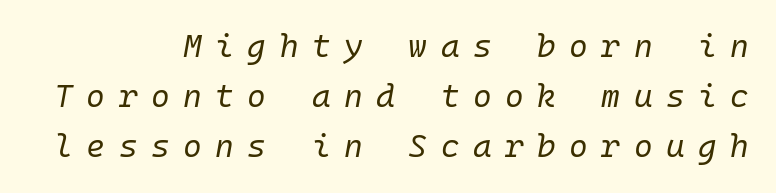
{"italic": "yes", "lean": "right", "slant_degrees": 10, "bold": "no", "weight": "regular", "width": "normal", "stroke_contrast": "low", "x_height": "medium", "monospaced": "yes", "underline": "no", "align": "right", "line_spacing": "normal", "line_spacing_ratio": 1.57, "letter_spacing": "wide", "letter_spacing_em": 0.42, "glyph_px": 32}
